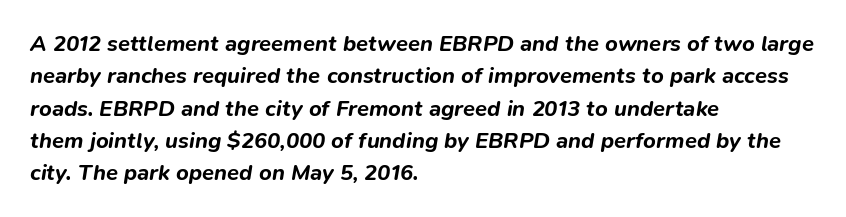
Short note: letters normally spaced. Casual observation: everything's shoved over to the left. Slant detected: the letters are inclined. Leading: standard. Glance below the letters and you will spot only blank space.
